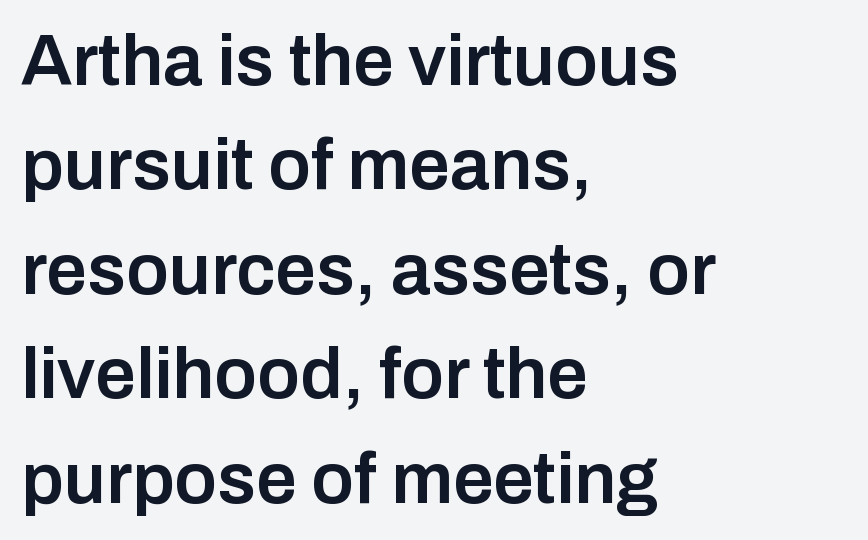
Q: Is the text bold? A: Semi-bold.
Q: Is the text italic (slanted)? A: No, it is upright.
Q: Is the typeface a serif or a sans-serif typeface? A: Sans-serif.
Q: Is the text underlined? A: No.
Q: How is the paragraph aligned? A: Left-aligned.
Q: Is the spacing between letters normal or unusually wide? A: Normal.
Q: Is the spacing between lines tight, normal or loose? A: Normal.
Q: Width (condensed, normal, or wide)? A: Normal.
Q: Stroke contrast? A: Low.
Q: x-height? A: Medium.
Q: Monospaced? A: No.
